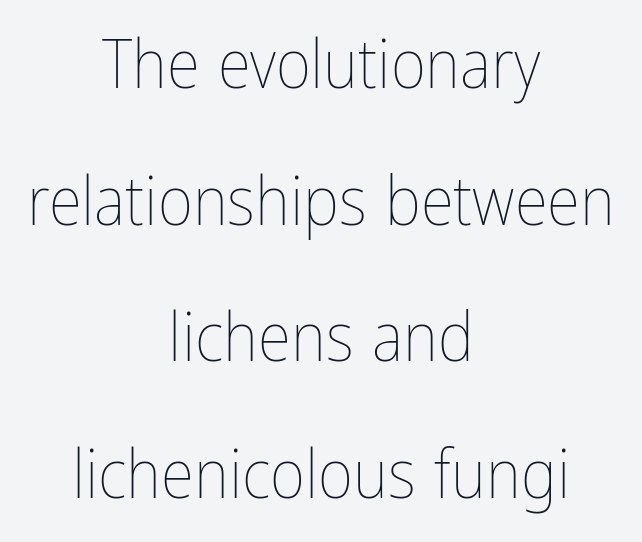
{"italic": "no", "bold": "no", "weight": "thin", "width": "condensed", "stroke_contrast": "low", "x_height": "medium", "monospaced": "no", "underline": "no", "align": "center", "line_spacing": "loose", "line_spacing_ratio": 2.01, "letter_spacing": "normal", "letter_spacing_em": 0.0, "glyph_px": 68}
